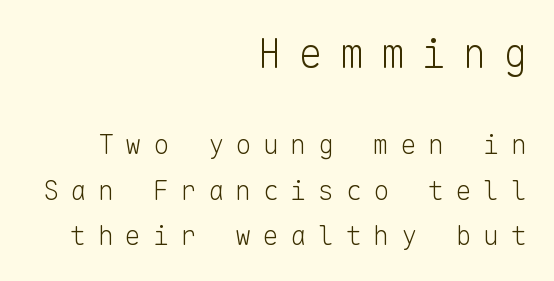
Q: Is the text bold? A: No.
Q: Is the text italic (slanted)? A: No, it is upright.
Q: Is the typeface a serif or a sans-serif typeface? A: Sans-serif.
Q: Is the text underlined? A: No.
Q: How is the paragraph aligned? A: Right-aligned.
Q: Is the spacing between letters normal or unusually wide? A: Unusually wide.
Q: Is the spacing between lines tight, normal or loose? A: Normal.
Q: Which block of text is set in a larger size, the first (top) or the second (bottom)? A: The first (top) one.
Q: Width (condensed, normal, or wide)? A: Normal.
Q: Stroke contrast? A: Low.
Q: x-height? A: Medium.
Q: Monospaced? A: Yes.
